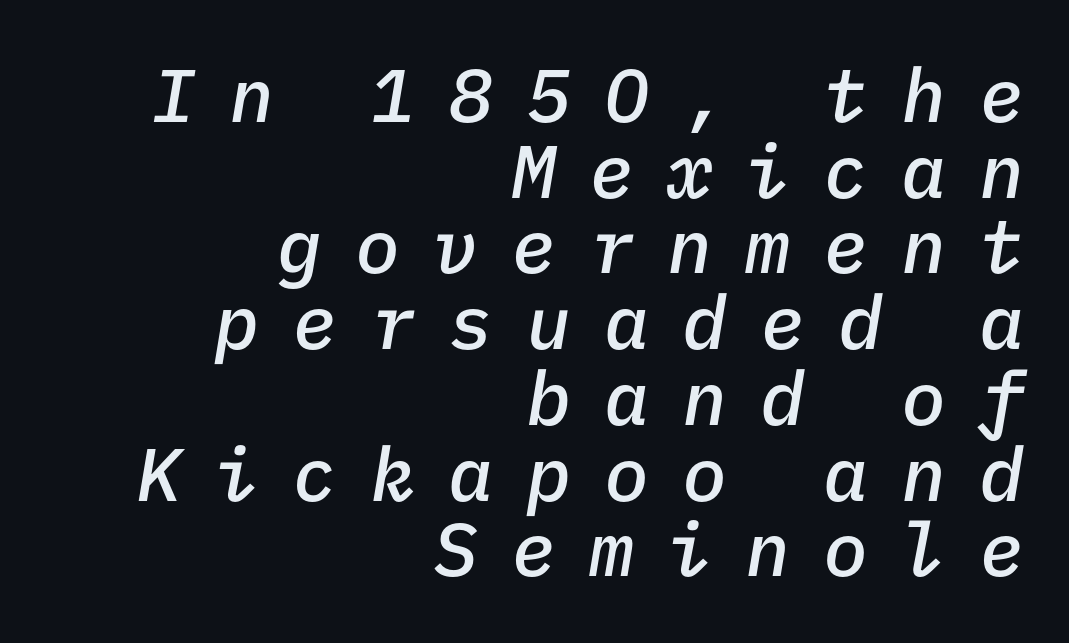
The gap between lines stays unmarked. Looks like terminal output: every glyph gets an equal slot. Where is the straight margin? On the right. Between one letter and the next there's a generous, obvious gap. Students, observe: this is what under-led, compact text looks like. Does the lettering tilt? It does — this is italic.
